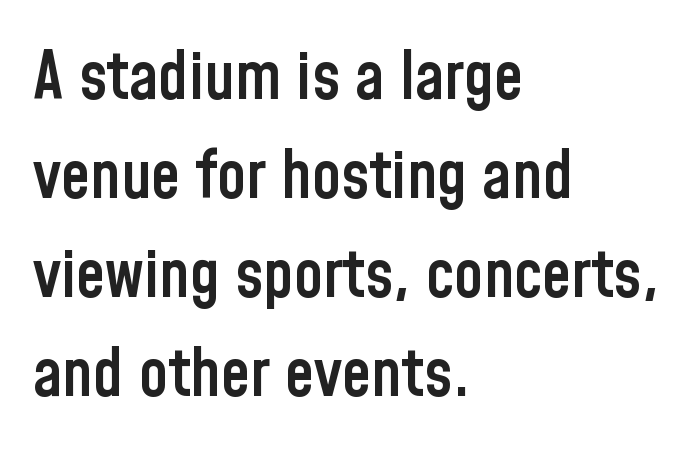
{"serif": "no", "italic": "no", "bold": "semi", "weight": "semibold", "width": "condensed", "stroke_contrast": "low", "x_height": "medium", "monospaced": "no", "underline": "no", "align": "left", "line_spacing": "normal", "line_spacing_ratio": 1.5, "letter_spacing": "normal", "letter_spacing_em": 0.0, "glyph_px": 66}
